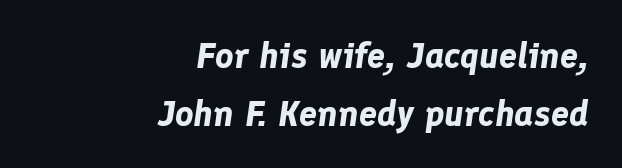
Q: Is the text bold? A: Yes.
Q: Is the text italic (slanted)? A: Yes, it leans right by about 8 degrees.
Q: Is the text underlined? A: No.
Q: How is the paragraph aligned? A: Right-aligned.
Q: Is the spacing between letters normal or unusually wide? A: Normal.
Q: Is the spacing between lines tight, normal or loose? A: Normal.
Q: Width (condensed, normal, or wide)? A: Normal.
Q: Stroke contrast? A: Low.
Q: x-height? A: Medium.
Q: Monospaced? A: No.
